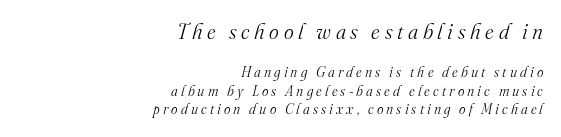
{"italic": "yes", "lean": "right", "slant_degrees": 16, "bold": "no", "underline": "no", "align": "right", "line_spacing": "normal", "line_spacing_ratio": 1.34, "letter_spacing": "wide", "letter_spacing_em": 0.22, "larger_block": "first", "size_ratio": 1.5, "glyph_px": 21}
